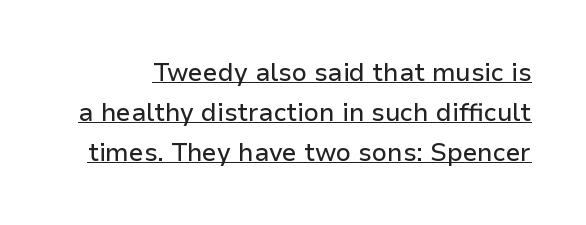
Check the space under the baseline: a stroke is drawn there. It's the straight-up-and-down kind of type. Regular leading. Look at the tracking — it's just the regular setting, nothing added.
